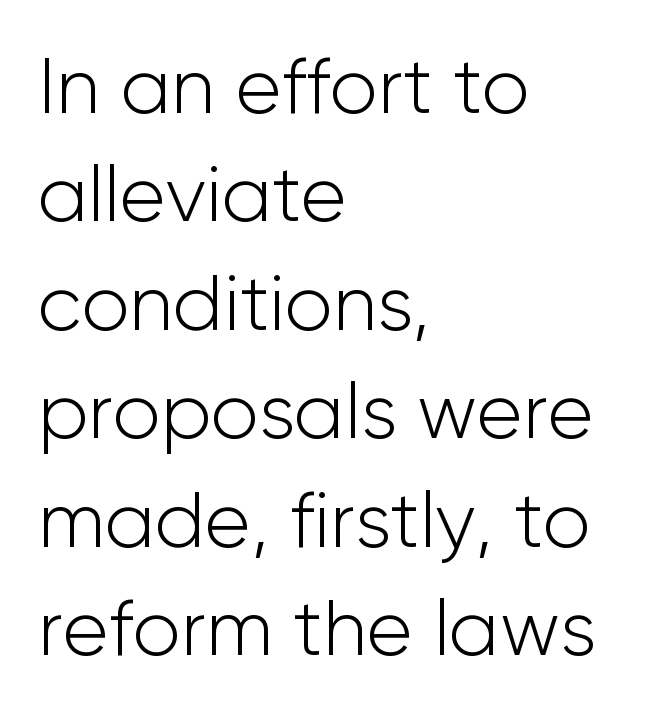
The image shows 78 px light sans-serif type, upright; set left-aligned, normal line spacing (1.39x), normal letter spacing, not underlined; low stroke contrast and a medium x-height.
